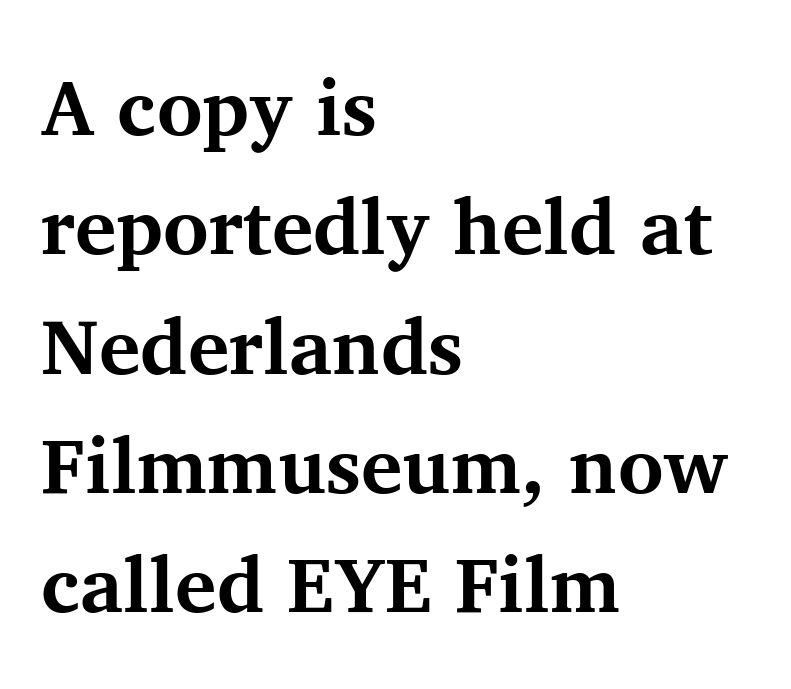
The image shows 78 px bold serif type, upright; set left-aligned, normal line spacing (1.53x), normal letter spacing, not underlined; medium stroke contrast and a medium x-height.
